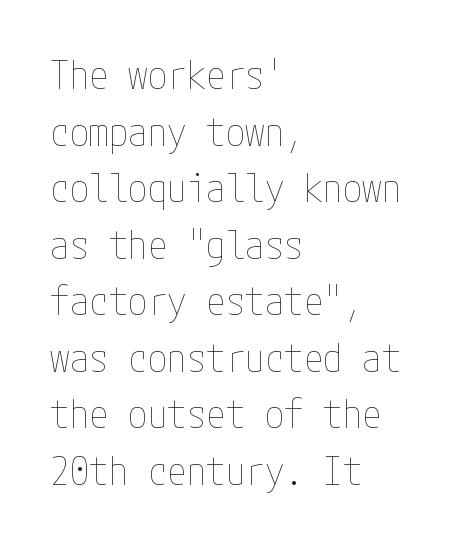
The leading is moderate, giving the passage an even texture. You can tell it's not italic because the verticals are truly vertical. Inter-character spacing is left at the font's built-in metrics. The font is comparable to plain body text, perhaps lighter.
